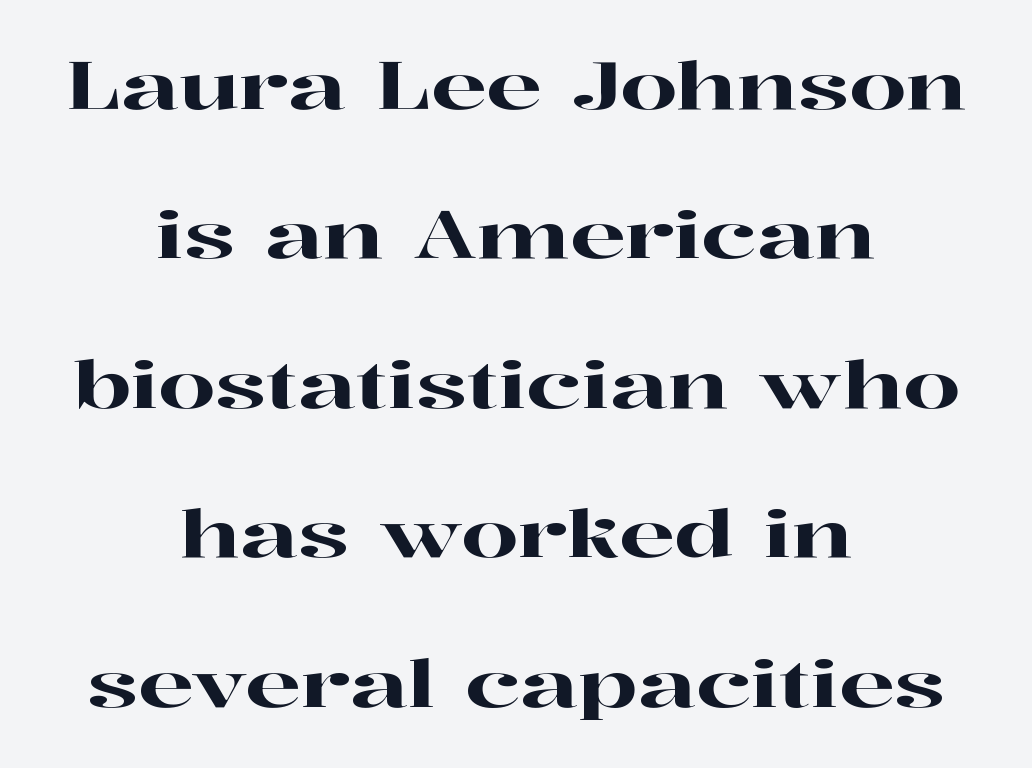
The image shows 65 px wide serif type, upright; set centered, loose line spacing (2.3x), normal letter spacing, not underlined; high stroke contrast and a medium x-height.
